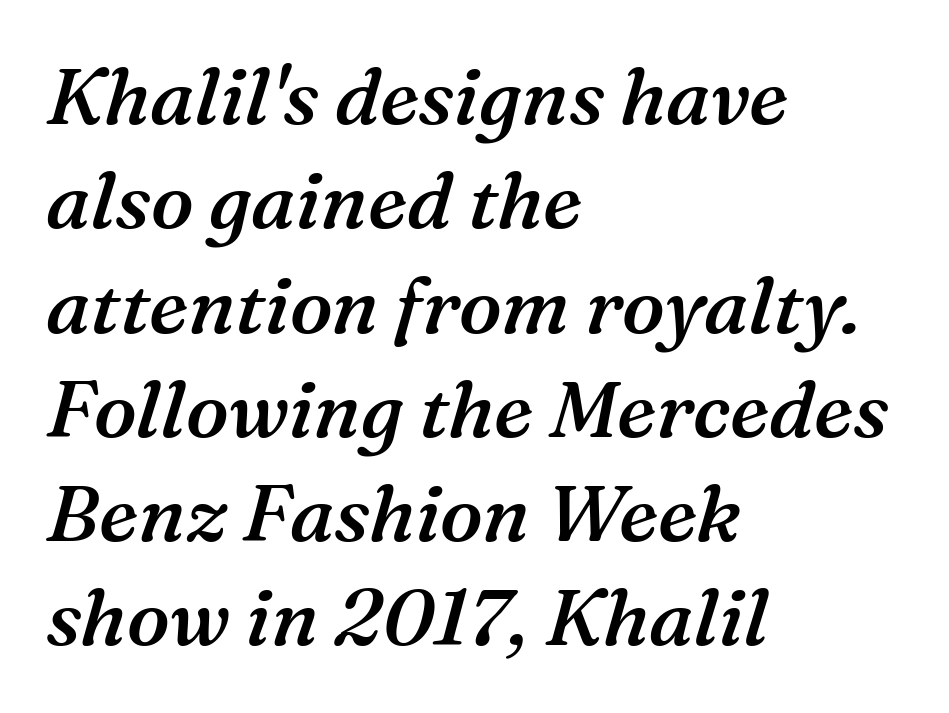
{"serif": "yes", "italic": "yes", "lean": "right", "slant_degrees": 16, "bold": "semi", "weight": "semibold", "width": "normal", "stroke_contrast": "medium", "x_height": "medium", "monospaced": "no", "underline": "no", "align": "left", "line_spacing": "normal", "line_spacing_ratio": 1.32, "letter_spacing": "normal", "letter_spacing_em": 0.0, "glyph_px": 79}
